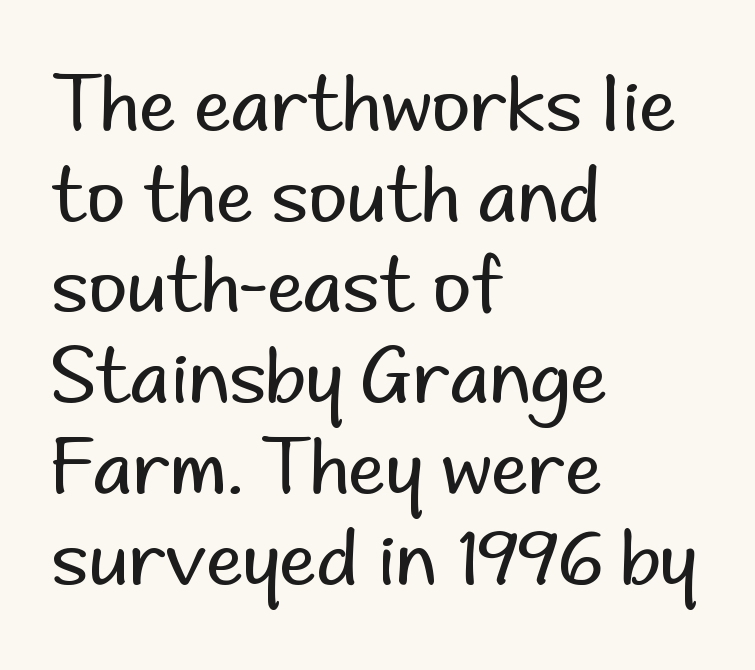
Q: Is the text bold? A: No.
Q: Is the text italic (slanted)? A: No, it is upright.
Q: Is the typeface a serif or a sans-serif typeface? A: Sans-serif.
Q: Is the text underlined? A: No.
Q: How is the paragraph aligned? A: Left-aligned.
Q: Is the spacing between letters normal or unusually wide? A: Normal.
Q: Width (condensed, normal, or wide)? A: Normal.
Q: Stroke contrast? A: Low.
Q: x-height? A: Small.
Q: Monospaced? A: No.
